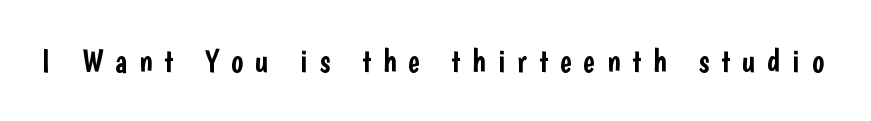
Observe the wide spacing: letters keep a clear distance from each other. No italicization has been applied; the sample stays upright. Descenders hang freely into open space. Type style note: lacks serifs. The face used here is proportionally spaced, like ordinary book or web type.
